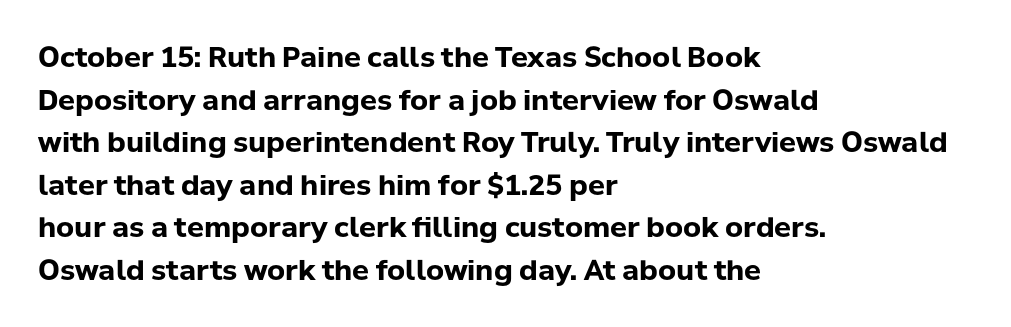
Each letter keeps its own natural width here, so spacing adapts to shape. Its strokes are broad and dark, the hallmark of bold type. The font's upright variant was chosen for this text. Classification — sans serif. Just letters on the line, the space beneath them empty. A normal amount of white space separates one row of letters from the next.
